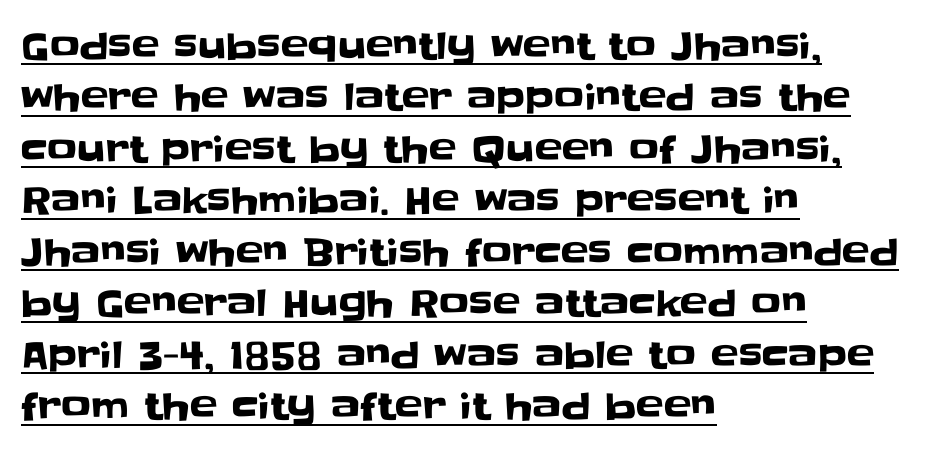
{"serif": "no", "italic": "no", "width": "normal", "stroke_contrast": "low", "x_height": "large", "monospaced": "no", "underline": "yes", "align": "left", "line_spacing": "normal", "line_spacing_ratio": 1.39, "letter_spacing": "normal", "letter_spacing_em": 0.0, "glyph_px": 37}
